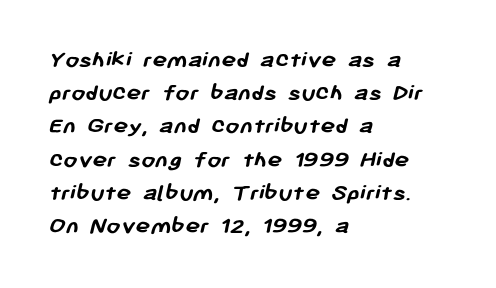
Look at the stroke-to-counter ratio: heavy, a bold. Line beginnings align vertically; line endings do not. The foot of each line stays bare and open. Rows of type keep a routine distance in the vertical direction. The passage shown has conventional tracking throughout.
